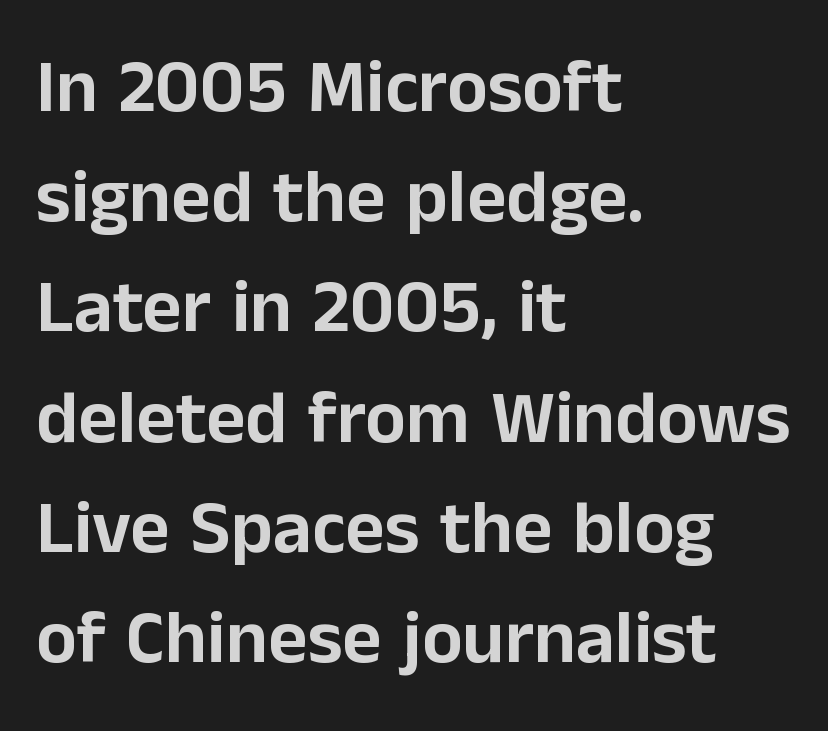
{"serif": "no", "italic": "no", "width": "normal", "stroke_contrast": "low", "x_height": "medium", "monospaced": "no", "underline": "no", "align": "left", "line_spacing": "normal", "line_spacing_ratio": 1.45, "letter_spacing": "normal", "letter_spacing_em": 0.0, "glyph_px": 76}
